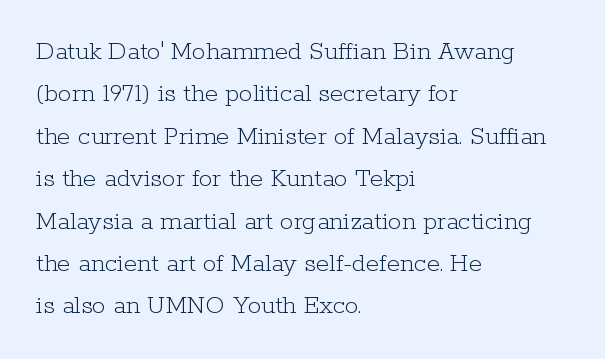
The image shows 27 px text type, upright; set left-aligned, normal line spacing (1.57x), normal letter spacing, not underlined.
